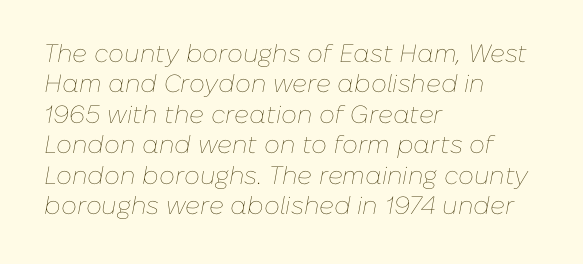
The image shows 25 px text type, italic (leaning right); set left-aligned, line spacing 1.22x, normal letter spacing, not underlined.
